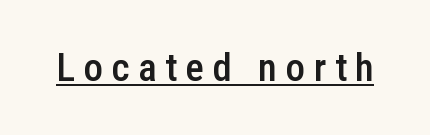
{"serif": "no", "italic": "no", "bold": "semi", "weight": "semibold", "width": "condensed", "stroke_contrast": "low", "x_height": "medium", "monospaced": "no", "underline": "yes", "letter_spacing": "wide", "letter_spacing_em": 0.22, "glyph_px": 39}
